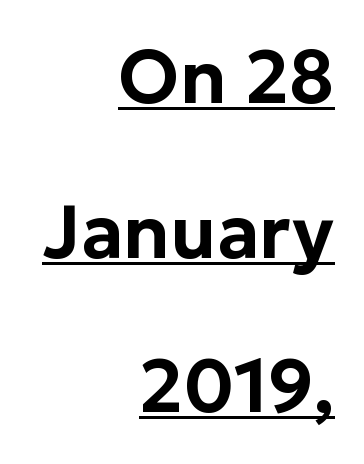
The image shows 74 px sans-serif type, upright; set right-aligned, loose line spacing (2.09x), normal letter spacing, underlined; low stroke contrast and a medium x-height.
